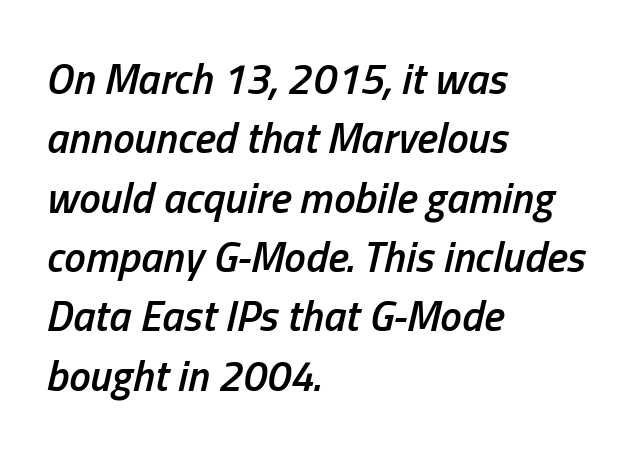
The image shows 43 px semibold, condensed type, italic (leaning right); set left-aligned, normal line spacing (1.38x), normal letter spacing, not underlined; low stroke contrast and a medium x-height.
